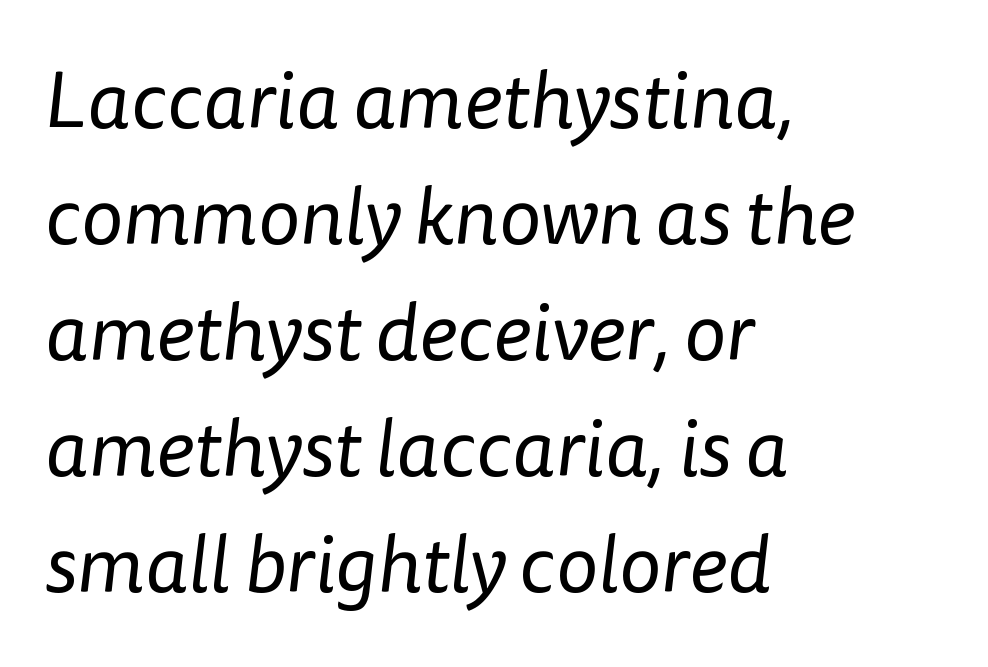
The image shows 80 px regular-weight sans-serif type; set left-aligned, normal line spacing (1.45x), normal letter spacing, not underlined; low stroke contrast and a medium x-height.
